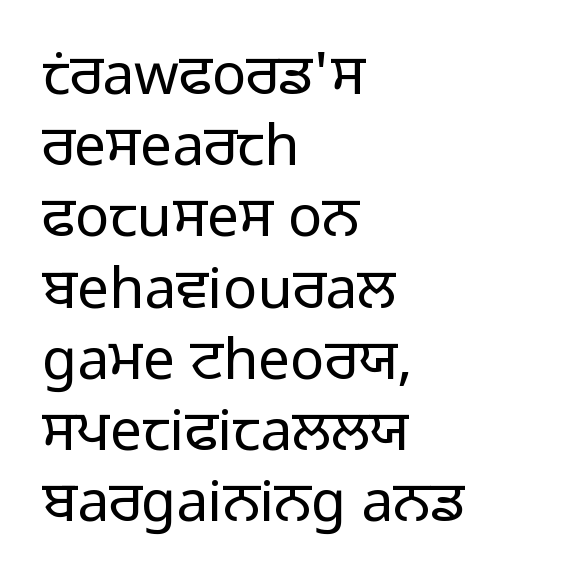
The image shows 57 px light sans-serif type, upright; set left-aligned, normal line spacing (1.25x), normal letter spacing, not underlined; low stroke contrast and a medium x-height.
